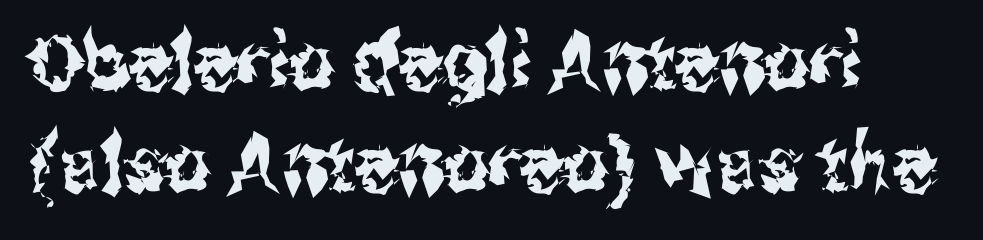
Q: Is the text italic (slanted)? A: No, it is upright.
Q: Is the typeface a serif or a sans-serif typeface? A: Sans-serif.
Q: Is the text underlined? A: No.
Q: How is the paragraph aligned? A: Left-aligned.
Q: Is the spacing between letters normal or unusually wide? A: Normal.
Q: Is the spacing between lines tight, normal or loose? A: Normal.
Q: Width (condensed, normal, or wide)? A: Condensed.
Q: Stroke contrast? A: Medium.
Q: x-height? A: Medium.
Q: Monospaced? A: No.
